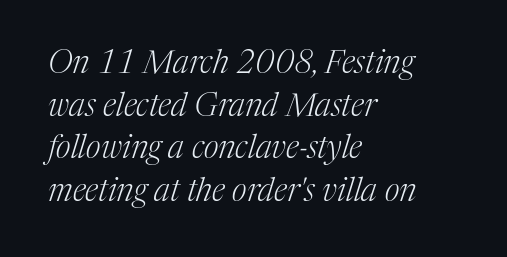
The image shows 32 px light serif type, italic (leaning right); set left-aligned, normal line spacing (1.33x), normal letter spacing, not underlined; medium stroke contrast and a medium x-height.
